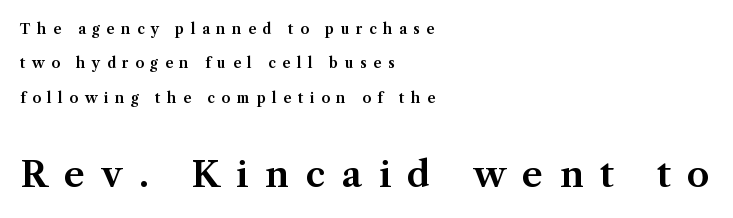
The image shows 36 px serif type, upright; set left-aligned, loose line spacing (2.46x), unusually wide letter spacing (+0.46 em), not underlined; the second (bottom) block is 2.57x larger; medium stroke contrast and a medium x-height.
